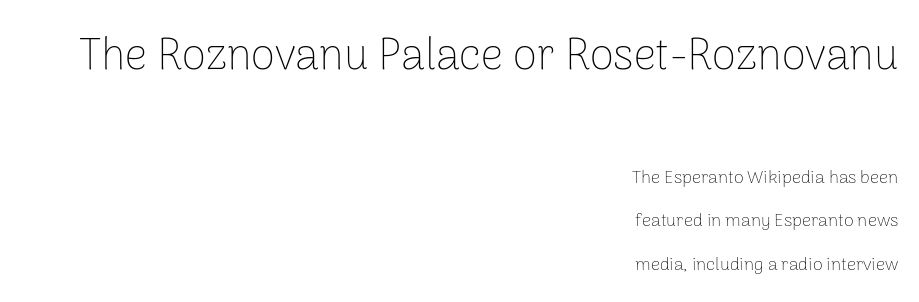
Interline gaps are noticeably wide in this sample. The typeface chosen for these lines omits serifs. A typesetter would call this proportional, since set widths differ per character. Every stem runs plumb, perpendicular to the baseline. The gaps between neighbouring characters are ordinary and unremarkable. The face used here appears at its bigger size in the upper chunk.
